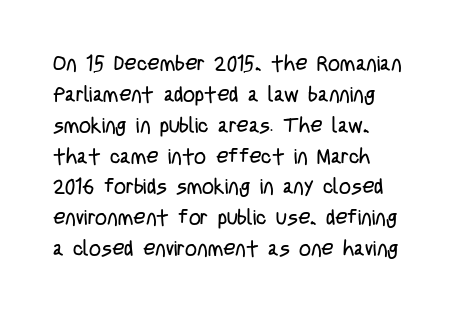
Bold? No — there's no thickening of the strokes. Descenders hang freely into open space. Line spacing here is normal. Observe the ordinary spacing: letters are neighbours, not strangers. Every stem runs plumb, perpendicular to the baseline.
